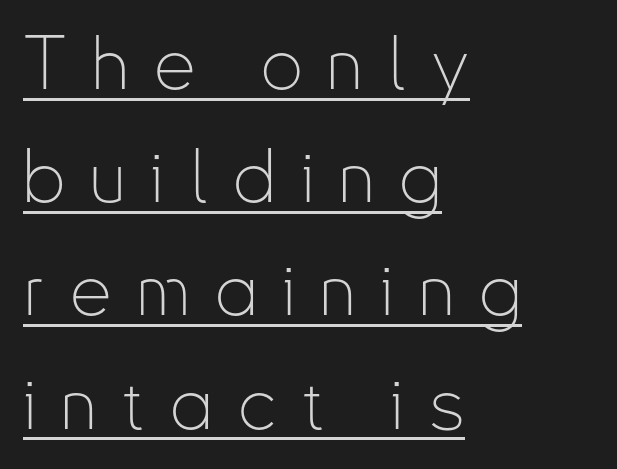
Q: Is the text bold? A: No.
Q: Is the text italic (slanted)? A: No, it is upright.
Q: Is the typeface a serif or a sans-serif typeface? A: Sans-serif.
Q: Is the text underlined? A: Yes.
Q: How is the paragraph aligned? A: Left-aligned.
Q: Is the spacing between letters normal or unusually wide? A: Unusually wide.
Q: Is the spacing between lines tight, normal or loose? A: Normal.
Q: Width (condensed, normal, or wide)? A: Condensed.
Q: Stroke contrast? A: Low.
Q: x-height? A: Small.
Q: Monospaced? A: No.
